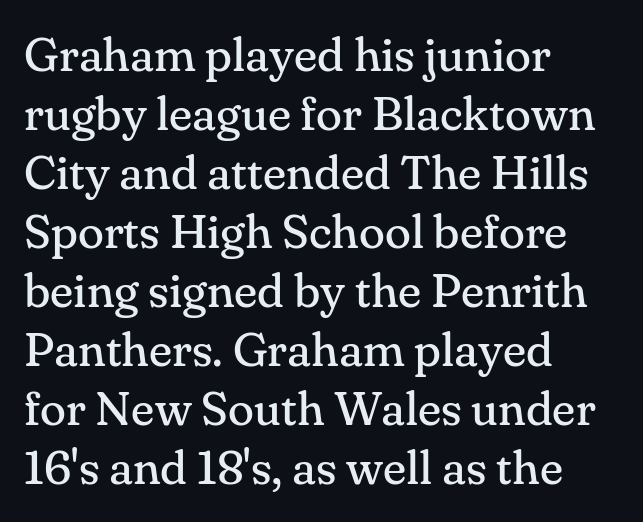
Type style note: has serifs. What stands out about the letter spacing? Nothing — it is the standard amount. The typesetter chose a ragged-right arrangement here. Honestly, there is no underline to notice here at all. No italicization has been applied; the sample stays upright. Ink coverage per letter is moderate at most.
